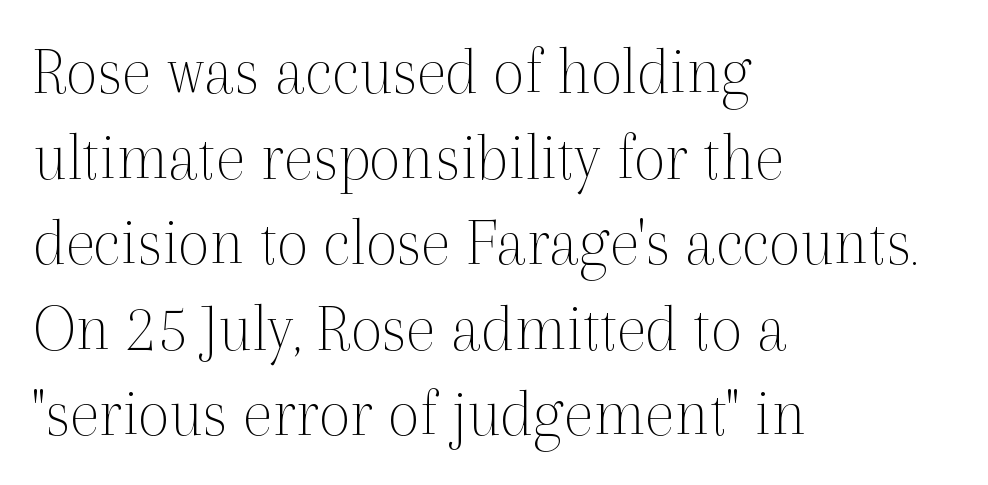
The image shows 69 px thin serif type, upright; set left-aligned, line spacing 1.24x, normal letter spacing, not underlined; a medium x-height.
